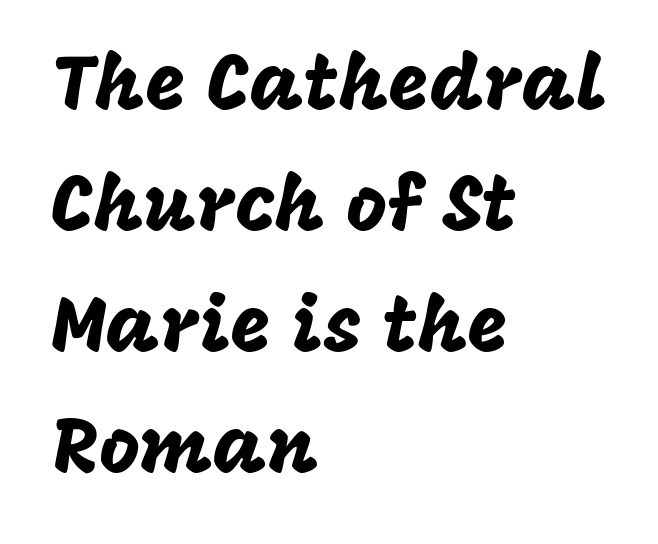
The image shows 78 px sans-serif type; set left-aligned, normal line spacing (1.55x), normal letter spacing, not underlined; low stroke contrast and a large x-height.
